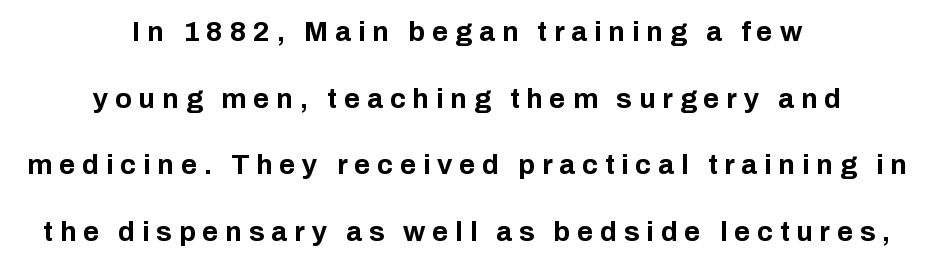
{"serif": "no", "italic": "no", "bold": "yes", "weight": "bold", "width": "normal", "stroke_contrast": "low", "x_height": "medium", "monospaced": "no", "underline": "no", "align": "center", "line_spacing": "loose", "line_spacing_ratio": 2.38, "letter_spacing": "wide", "letter_spacing_em": 0.24, "glyph_px": 28}
